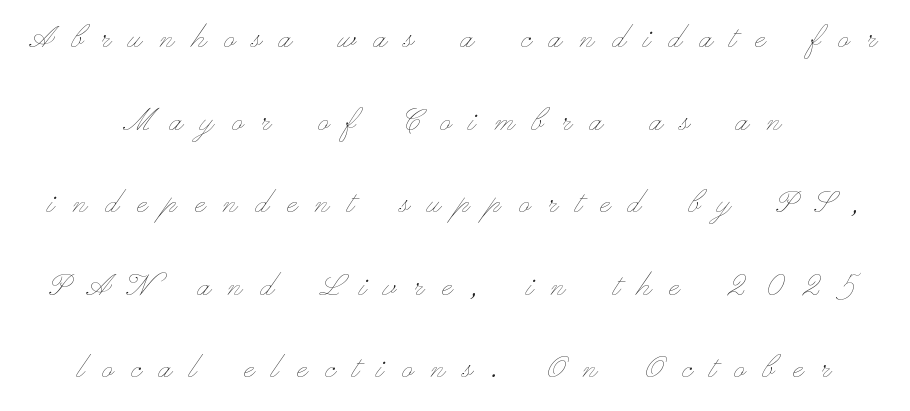
The space beneath each line is pristine and unruled. The rendering uses natural spacing where letterforms have individual widths. The letterforms sit at book weight or below. The type is letterspaced generously, with wide tracking. A typesetter would call this leading open, well beyond the default.
